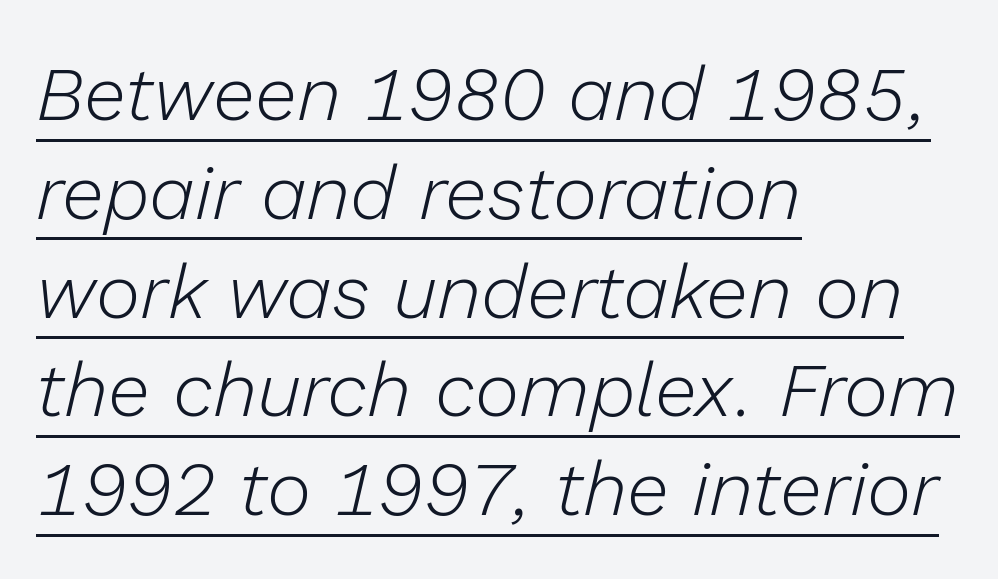
Rendered with sloped, italic letterforms. These lines are rendered in a variable-pitch font. Think standard paragraph weight, or any step lighter than that. Vertical spacing — default. In CSS terms this would be text-align: left. Emphasis is given by a line drawn under the lettering.
